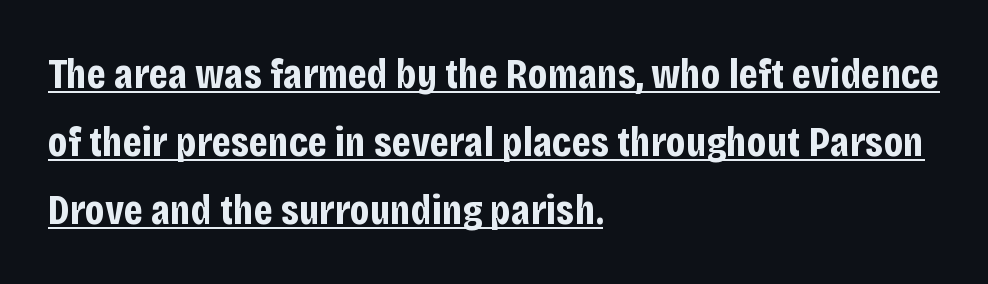
{"serif": "no", "italic": "no", "bold": "yes", "weight": "bold", "width": "condensed", "stroke_contrast": "low", "x_height": "large", "monospaced": "no", "underline": "yes", "align": "left", "line_spacing": "normal", "line_spacing_ratio": 1.58, "letter_spacing": "normal", "letter_spacing_em": 0.0, "glyph_px": 43}
